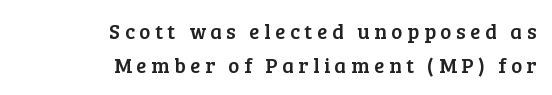
The paragraph shown leans on its right margin. Nope, not italic — everything's standing straight. Type without underlining. A typesetter would call this leading conventional body-copy spacing. A typesetter would call this heavily tracked-out type.
